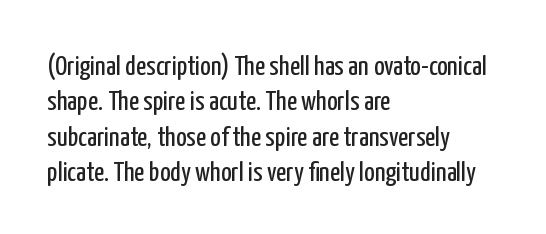
The words here are not underlined. Nothing sits at the stroke ends, so this counts as sans-serif. Caption: multi-line text, flush left, ragged right. This sample keeps an unexceptional amount of space between lines. Nothing heavy about these letters — not bold at all. Nobody touched the tracking dial on this one.
